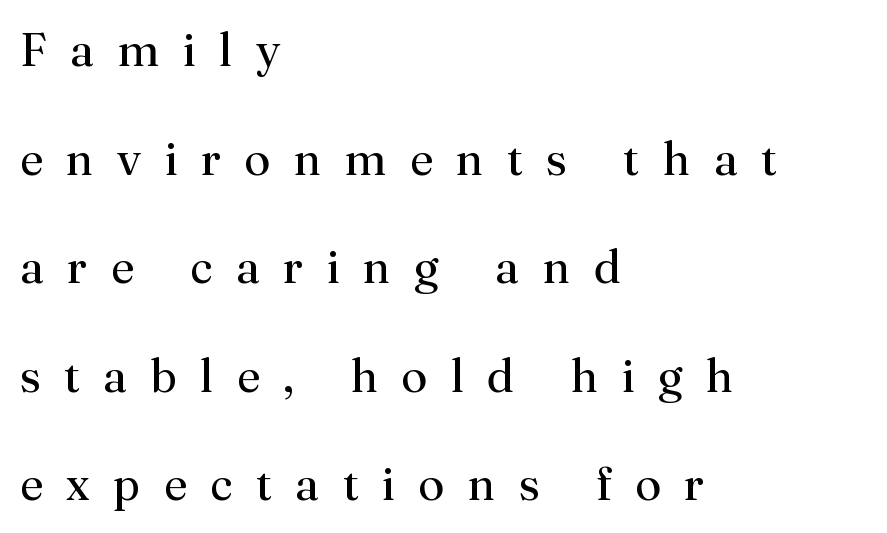
Leading is clearly above the norm, producing a sparse column. Think standard paragraph weight, or any step lighter than that. The setting favours the left margin, as ordinary paragraphs usually do. Every stem runs plumb, perpendicular to the baseline. The words here are not underlined.
